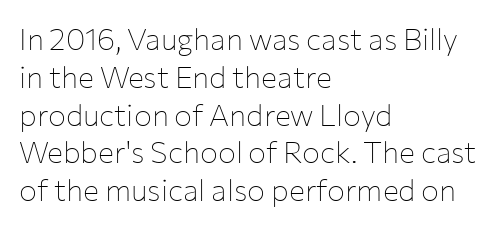
The rendering anchors every line to the left-hand side. Italic? Not at all — the glyphs are vertical. Each word holds together tightly as a unit, with standard inter-letter gaps. Regarding leading, the lines here are spaced in the standard way.
